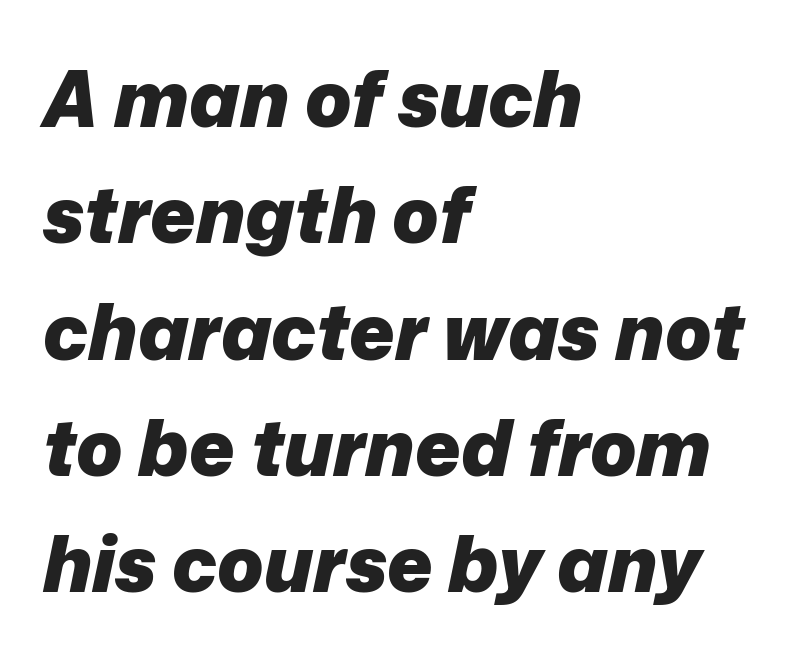
{"italic": "yes", "lean": "right", "slant_degrees": 12, "bold": "yes", "weight": "heavy", "width": "normal", "stroke_contrast": "low", "x_height": "medium", "monospaced": "no", "underline": "no", "align": "left", "line_spacing": "normal", "line_spacing_ratio": 1.51, "letter_spacing": "normal", "letter_spacing_em": 0.0, "glyph_px": 77}
